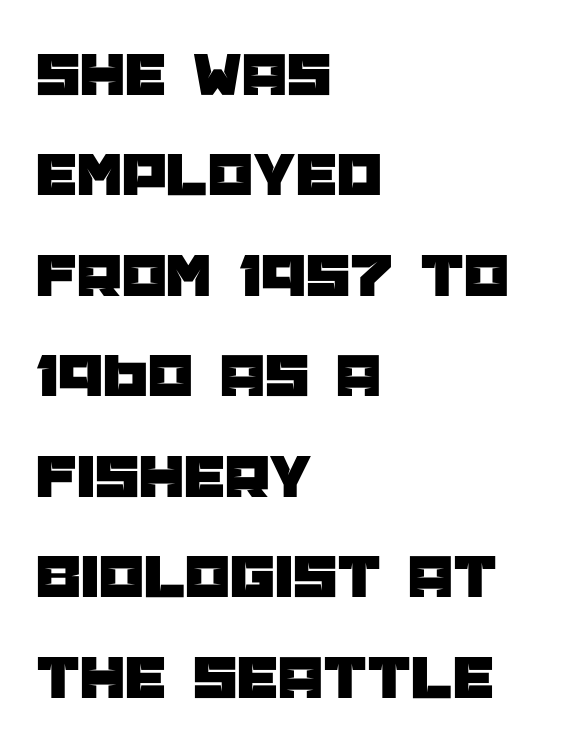
The image shows 64 px sans-serif type, upright; set left-aligned, normal line spacing (1.57x), normal letter spacing, not underlined; low stroke contrast and a large x-height.
